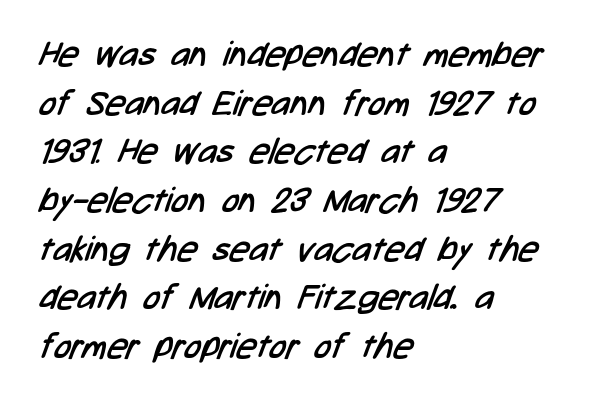
The image shows 35 px regular-weight, condensed sans-serif type; set left-aligned, normal line spacing (1.39x), normal letter spacing, not underlined; low stroke contrast and a medium x-height.
